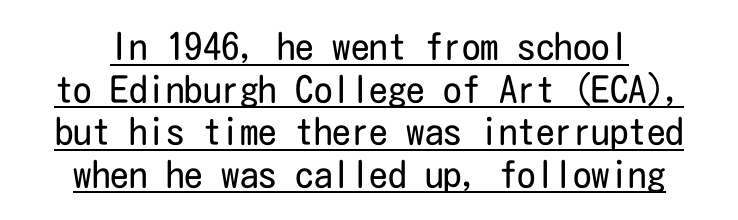
{"serif": "no", "italic": "no", "bold": "no", "weight": "regular", "width": "condensed", "stroke_contrast": "low", "x_height": "medium", "underline": "yes", "line_spacing": "tight", "line_spacing_ratio": 1.15, "letter_spacing": "normal", "letter_spacing_em": 0.0, "glyph_px": 37}
